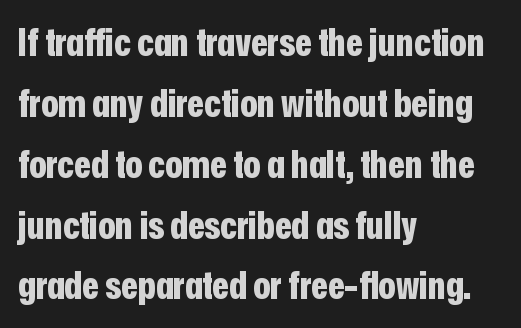
Teacher's note: observe the even left margin — that is flush-left alignment. The letters advance in unequal steps, a hallmark of proportional type. A bare baseline throughout the passage. Note: no serifs on the glyphs. A typesetter would call this zero additional tracking.
